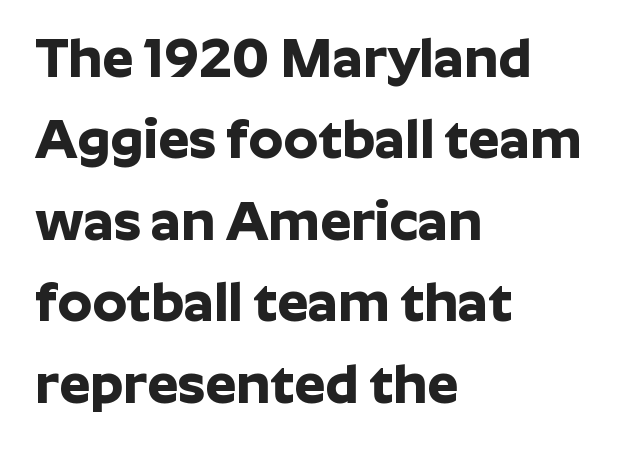
Q: Is the text bold? A: Yes.
Q: Is the text italic (slanted)? A: No, it is upright.
Q: Is the typeface a serif or a sans-serif typeface? A: Sans-serif.
Q: Is the text underlined? A: No.
Q: How is the paragraph aligned? A: Left-aligned.
Q: Is the spacing between letters normal or unusually wide? A: Normal.
Q: Is the spacing between lines tight, normal or loose? A: Normal.
Q: Width (condensed, normal, or wide)? A: Normal.
Q: Stroke contrast? A: Low.
Q: x-height? A: Medium.
Q: Monospaced? A: No.
